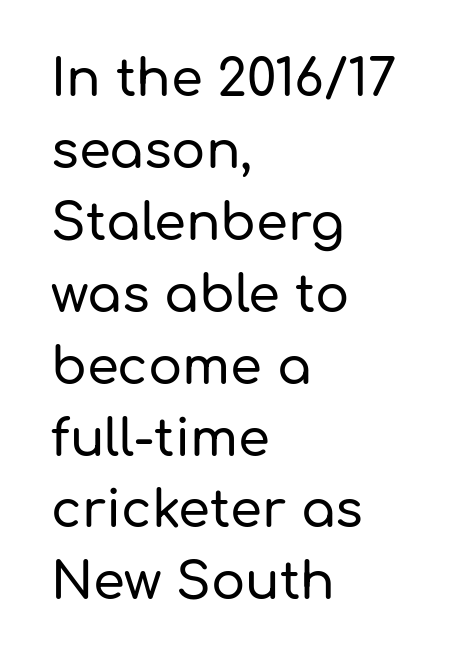
The image shows 51 px sans-serif type, upright; set left-aligned, normal line spacing (1.41x), normal letter spacing, not underlined; low stroke contrast and a medium x-height.
